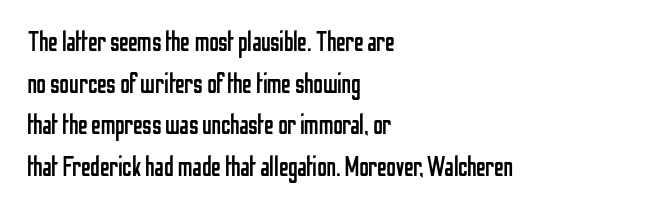
The image shows 27 px text type, upright; set left-aligned, normal line spacing (1.54x), normal letter spacing, not underlined.
